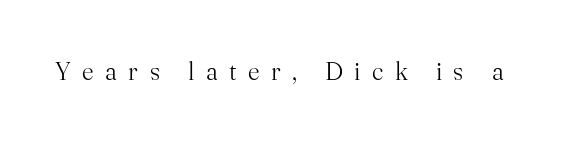
{"italic": "no", "bold": "no", "underline": "no", "letter_spacing": "wide", "letter_spacing_em": 0.46, "glyph_px": 25}
